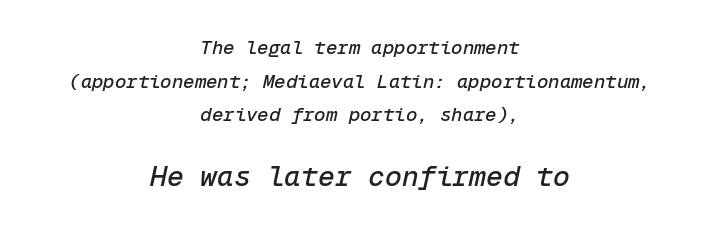
The image shows 28 px text type, italic (leaning right), monospaced; set centered, line spacing 1.77x, normal letter spacing, not underlined; the second (bottom) block is 1.47x larger; low stroke contrast and a medium x-height.
